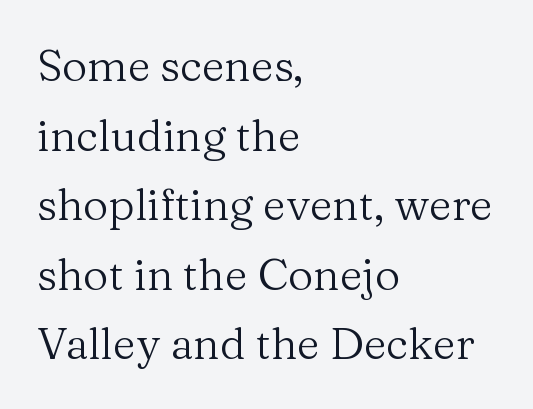
The image shows 44 px regular-weight serif type, upright; set left-aligned, normal line spacing (1.58x), normal letter spacing, not underlined; medium stroke contrast and a medium x-height.
